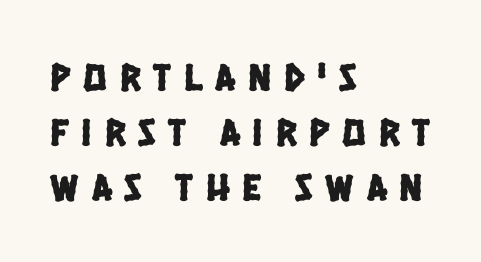
{"serif": "no", "width": "condensed", "stroke_contrast": "low", "x_height": "large", "monospaced": "no", "underline": "no", "align": "left", "line_spacing": "normal", "line_spacing_ratio": 1.41, "letter_spacing": "wide", "letter_spacing_em": 0.33, "glyph_px": 39}
